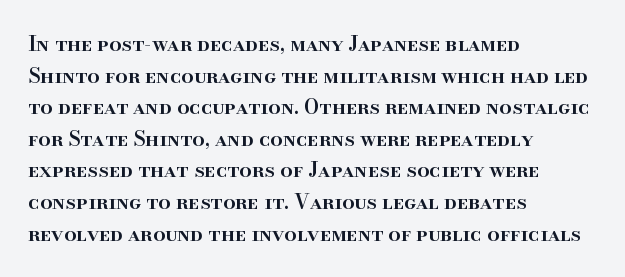
The image shows 20 px text type, upright; set left-aligned, normal line spacing (1.58x), normal letter spacing, not underlined.
